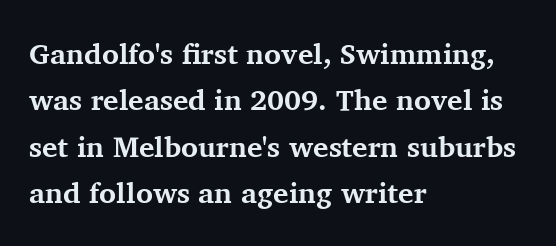
The image shows 29 px bold serif type, upright; set left-aligned, normal line spacing (1.6x), normal letter spacing, not underlined; medium stroke contrast and a medium x-height.
